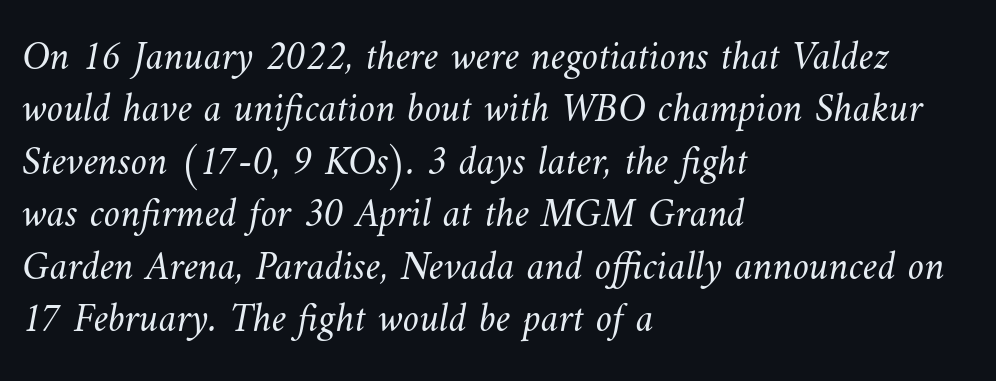
Is the block centered? No — it sits flush against the left margin. Heaviness? Minimal to ordinary, like unemphasized prose. Each letter keeps its own natural width here, so spacing adapts to shape. Words appear dense and cohesive because spacing is normal. The foot of each line stays bare and open. Vertical spacing — default.
